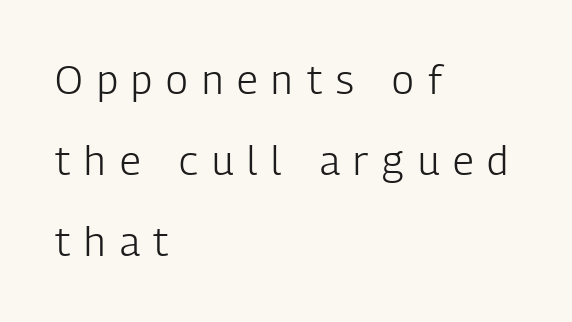
The image shows 40 px light, condensed sans-serif type, upright; set left-aligned, loose line spacing (2.03x), unusually wide letter spacing (+0.35 em), not underlined; low stroke contrast and a medium x-height.
